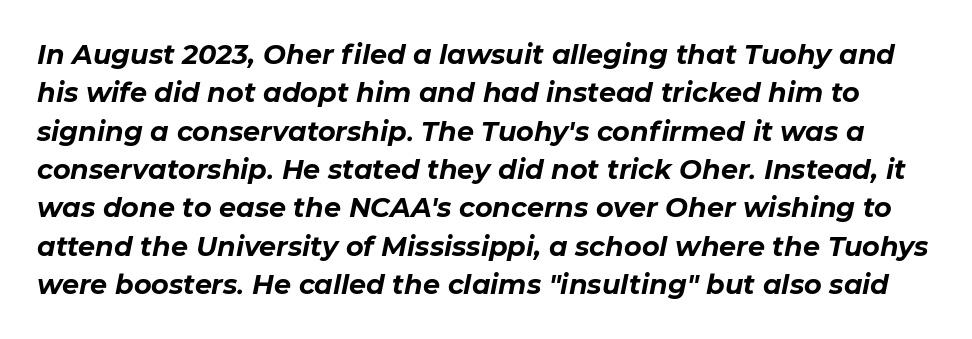
The image shows 27 px bold type, italic (leaning right); set normal line spacing (1.42x), normal letter spacing, not underlined.
